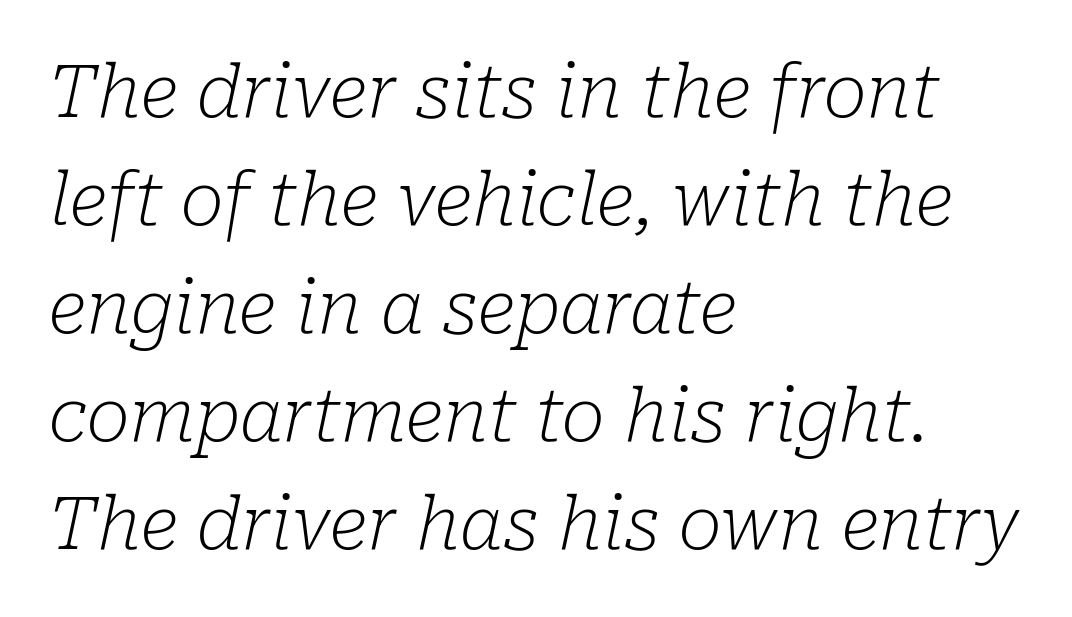
Q: Is the text bold? A: No.
Q: Is the text italic (slanted)? A: Yes, it leans right by about 10 degrees.
Q: Is the typeface a serif or a sans-serif typeface? A: Serif.
Q: Is the text underlined? A: No.
Q: How is the paragraph aligned? A: Left-aligned.
Q: Is the spacing between letters normal or unusually wide? A: Normal.
Q: Is the spacing between lines tight, normal or loose? A: Normal.
Q: Width (condensed, normal, or wide)? A: Normal.
Q: Stroke contrast? A: Low.
Q: x-height? A: Medium.
Q: Monospaced? A: No.
